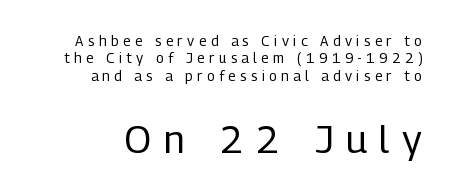
The image shows 39 px regular-weight, condensed sans-serif type, upright; set line spacing 1.24x, unusually wide letter spacing (+0.32 em), not underlined; the second (bottom) block is 2.79x larger; low stroke contrast and a medium x-height.
